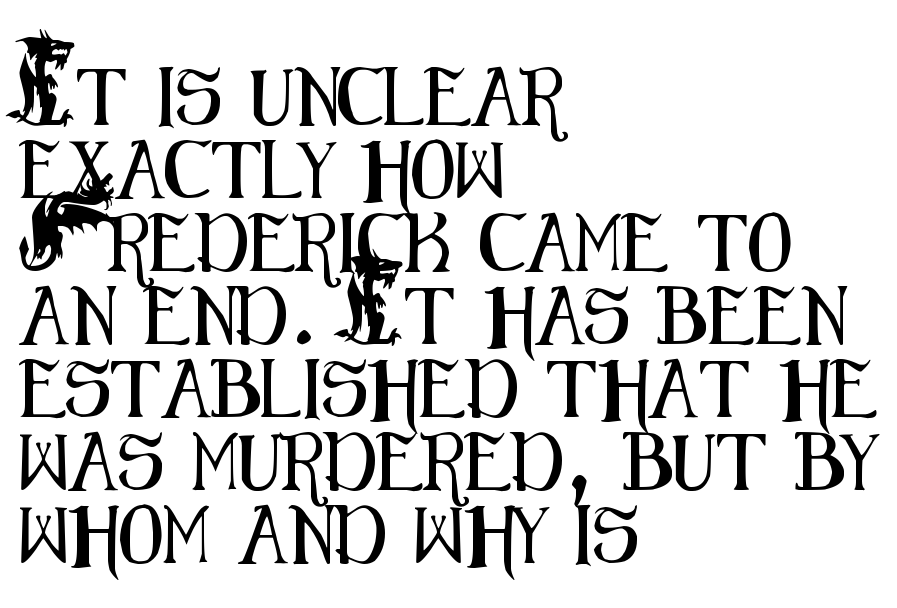
{"serif": "no", "italic": "no", "width": "condensed", "stroke_contrast": "medium", "x_height": "small", "monospaced": "no", "underline": "no", "align": "left", "line_spacing": "normal", "line_spacing_ratio": 1.26, "letter_spacing": "normal", "letter_spacing_em": 0.0, "glyph_px": 58}
